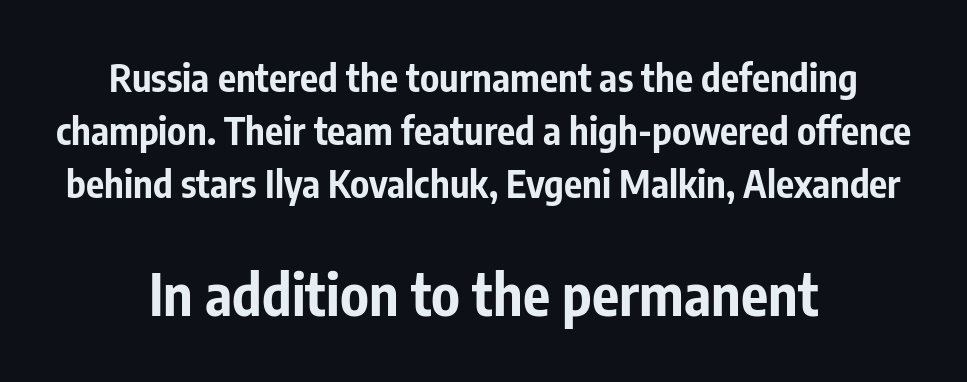
{"serif": "no", "italic": "no", "bold": "yes", "weight": "bold", "width": "condensed", "stroke_contrast": "low", "x_height": "medium", "monospaced": "no", "underline": "no", "align": "center", "line_spacing": "normal", "line_spacing_ratio": 1.4, "letter_spacing": "normal", "letter_spacing_em": 0.0, "larger_block": "second", "size_ratio": 1.5, "glyph_px": 57}
